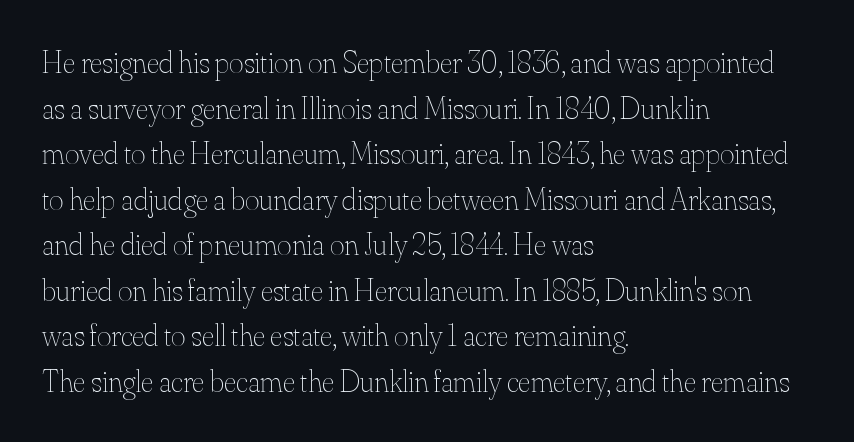
Q: Is the text bold? A: No.
Q: Is the text italic (slanted)? A: No, it is upright.
Q: Is the text underlined? A: No.
Q: How is the paragraph aligned? A: Left-aligned.
Q: Is the spacing between letters normal or unusually wide? A: Normal.
Q: Is the spacing between lines tight, normal or loose? A: Normal.
Q: Width (condensed, normal, or wide)? A: Normal.
Q: Stroke contrast? A: Medium.
Q: x-height? A: Small.
Q: Monospaced? A: No.
